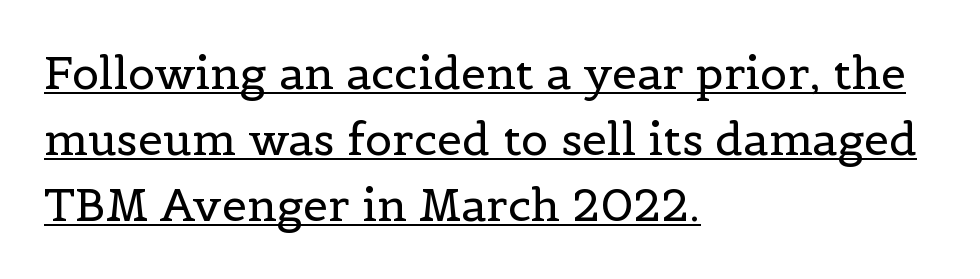
Q: Is the text bold? A: No.
Q: Is the text italic (slanted)? A: No, it is upright.
Q: Is the typeface a serif or a sans-serif typeface? A: Serif.
Q: Is the text underlined? A: Yes.
Q: How is the paragraph aligned? A: Left-aligned.
Q: Is the spacing between letters normal or unusually wide? A: Normal.
Q: Is the spacing between lines tight, normal or loose? A: Normal.
Q: Width (condensed, normal, or wide)? A: Normal.
Q: x-height? A: Medium.
Q: Monospaced? A: No.
